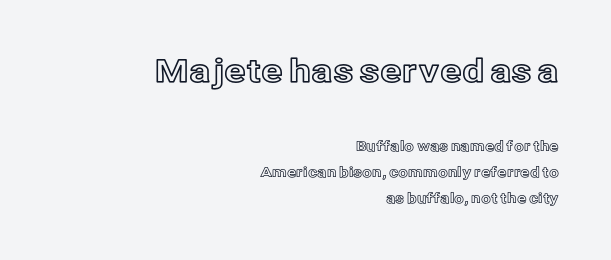
The block sitting higher on the canvas is the one with enlarged characters. The passage shown is not underscored anywhere. Is the block centered? No — it sits flush against the right margin. You could not count columns in this text — the font is proportionally spaced. The letters sit at their default tracking, neither squeezed nor spread. The axis of the letterforms is exactly vertical.
